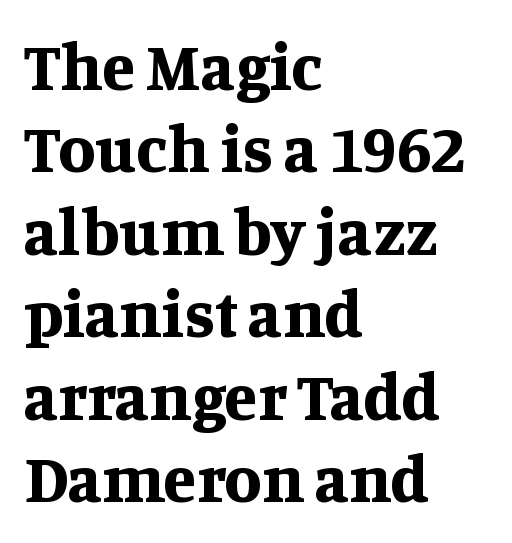
A typesetter would call this proportional, since set widths differ per character. In terms of letterform style, serifs are clearly present. Line starts are locked; line ends wander. Nobody touched the tracking dial on this one. Students, this is bold: see how much ink each stroke carries. The typography opts for an upright posture over an oblique one.
